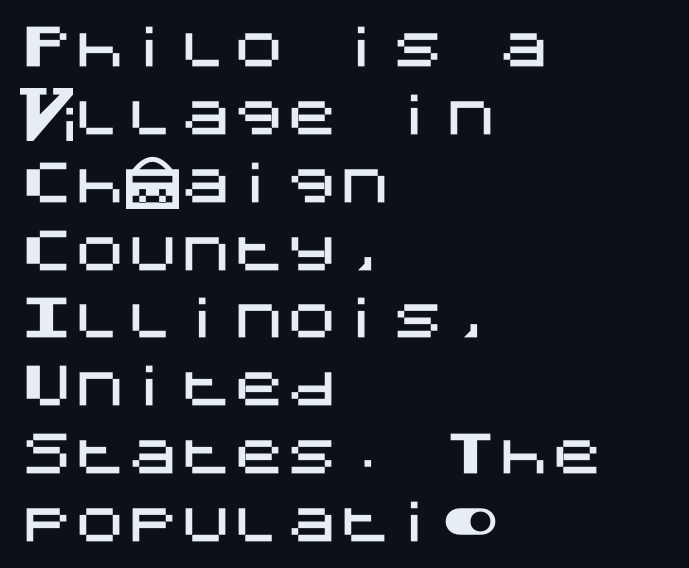
The image shows 53 px sans-serif type, upright; set left-aligned, normal line spacing (1.28x), normal letter spacing, not underlined; medium stroke contrast and a large x-height.
